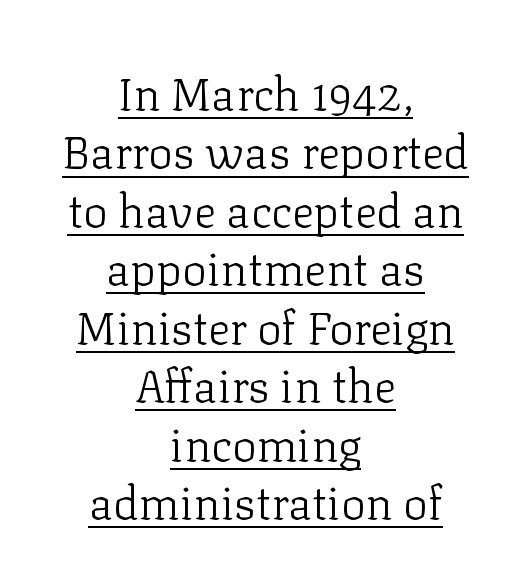
{"serif": "yes", "italic": "no", "bold": "no", "weight": "light", "width": "normal", "stroke_contrast": "low", "x_height": "medium", "monospaced": "no", "underline": "yes", "align": "center", "line_spacing": "normal", "line_spacing_ratio": 1.27, "letter_spacing": "normal", "letter_spacing_em": 0.0, "glyph_px": 46}
